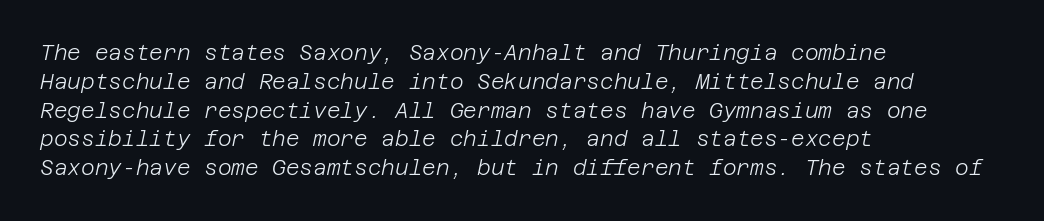
Q: Is the text bold? A: No.
Q: Is the text italic (slanted)? A: Yes, it leans right by about 12 degrees.
Q: Is the text underlined? A: No.
Q: How is the paragraph aligned? A: Left-aligned.
Q: Is the spacing between letters normal or unusually wide? A: Normal.
Q: Is the spacing between lines tight, normal or loose? A: Normal.
